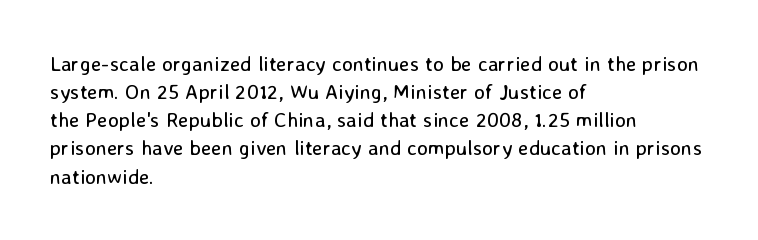
Q: Is the text bold? A: No.
Q: Is the text italic (slanted)? A: No, it is upright.
Q: Is the text underlined? A: No.
Q: How is the paragraph aligned? A: Left-aligned.
Q: Is the spacing between letters normal or unusually wide? A: Normal.
Q: Is the spacing between lines tight, normal or loose? A: Normal.
